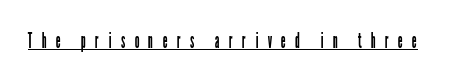
The image shows 21 px text type, upright; set unusually wide letter spacing (+0.44 em), underlined.
